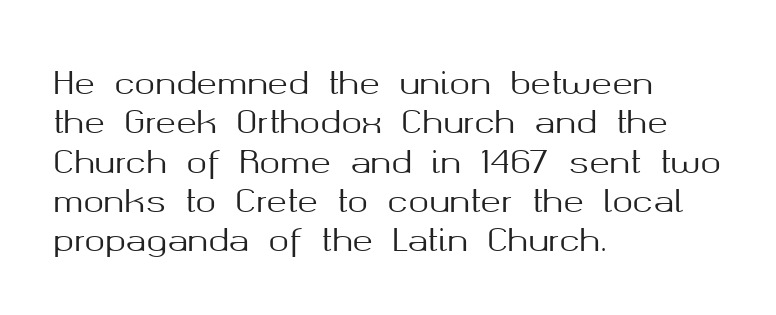
Q: Is the text italic (slanted)? A: No, it is upright.
Q: Is the typeface a serif or a sans-serif typeface? A: Sans-serif.
Q: Is the text underlined? A: No.
Q: How is the paragraph aligned? A: Left-aligned.
Q: Is the spacing between letters normal or unusually wide? A: Normal.
Q: Is the spacing between lines tight, normal or loose? A: Normal.
Q: Width (condensed, normal, or wide)? A: Normal.
Q: Stroke contrast? A: Medium.
Q: x-height? A: Medium.
Q: Monospaced? A: No.
